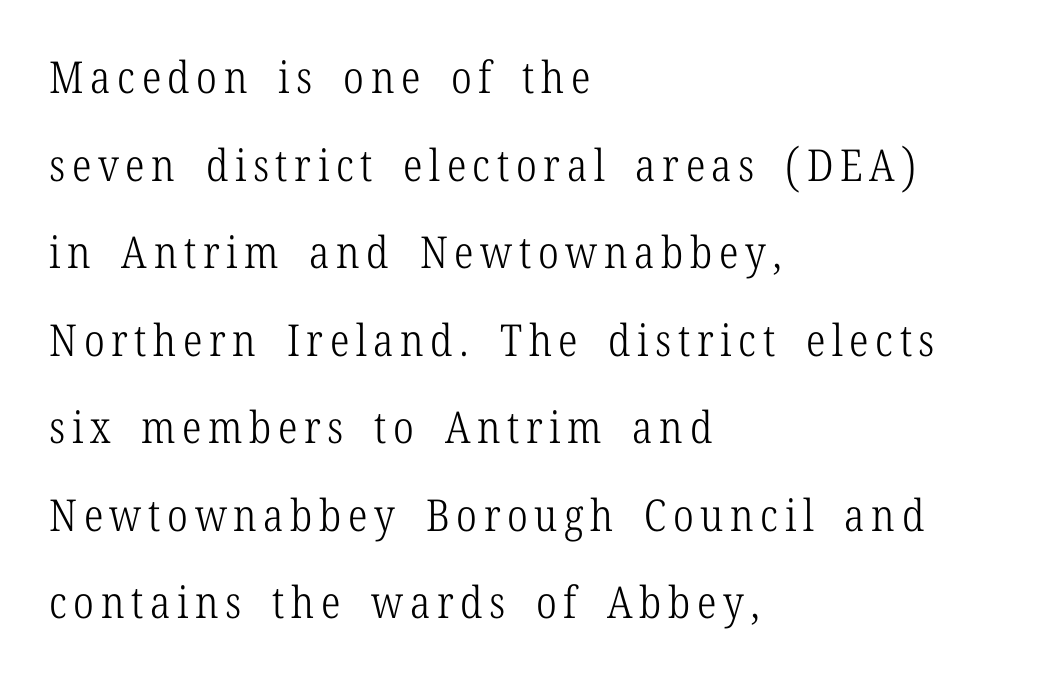
The image shows 44 px light, condensed serif type, upright; set left-aligned, loose line spacing (1.99x), not underlined; low stroke contrast and a medium x-height.
